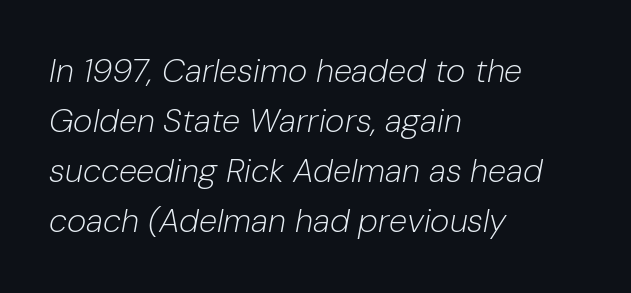
{"italic": "yes", "lean": "right", "slant_degrees": 10, "bold": "no", "weight": "light", "width": "normal", "stroke_contrast": "low", "x_height": "medium", "monospaced": "no", "underline": "no", "align": "left", "line_spacing": "normal", "line_spacing_ratio": 1.52, "letter_spacing": "normal", "letter_spacing_em": 0.0, "glyph_px": 33}
